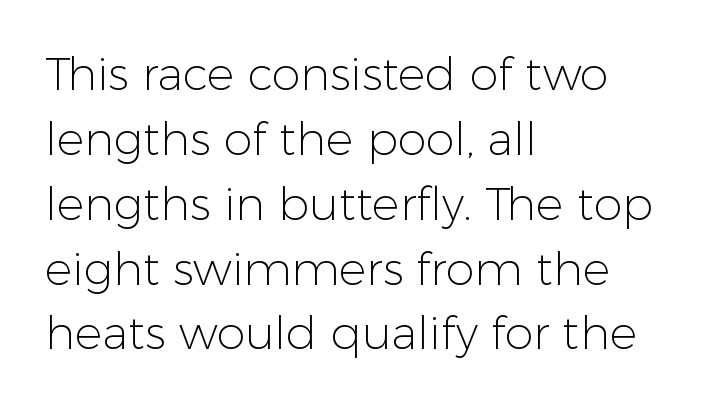
The letters advance in unequal steps, a hallmark of proportional type. This is roman type, the default non-slanted kind. The passage shown is typeset with a sans-serif family. The strokes are not fattened; the text isn't bold.
